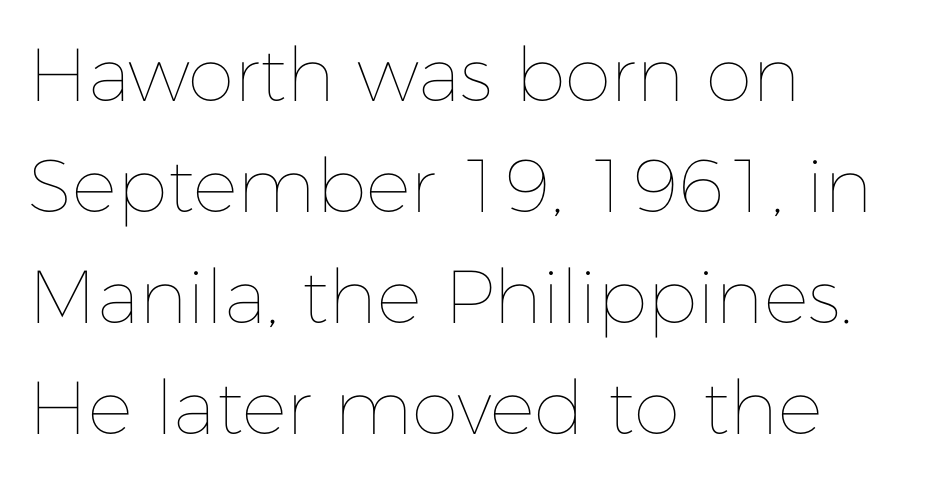
{"italic": "no", "bold": "no", "weight": "thin", "width": "normal", "stroke_contrast": "low", "x_height": "medium", "monospaced": "no", "underline": "no", "align": "left", "line_spacing": "normal", "line_spacing_ratio": 1.48, "letter_spacing": "normal", "letter_spacing_em": 0.0, "glyph_px": 75}
